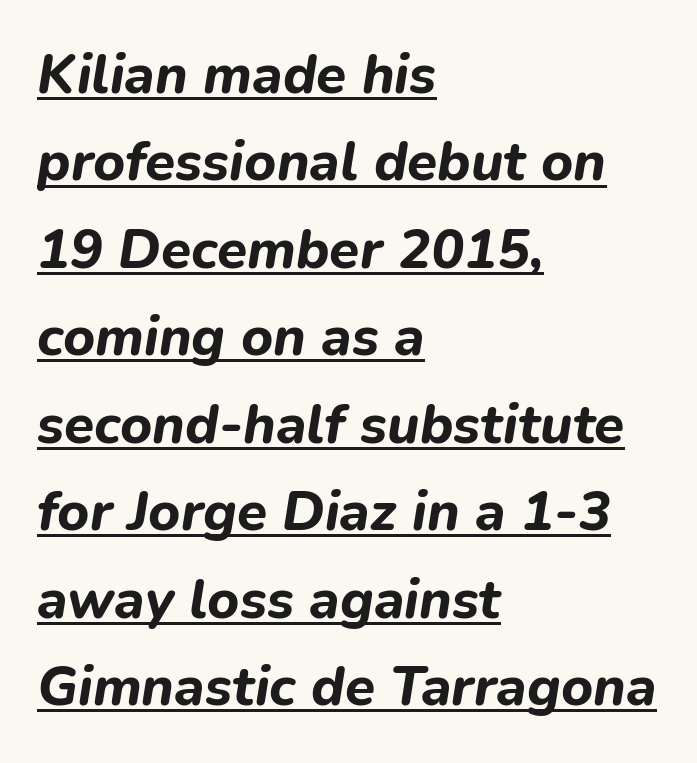
{"italic": "yes", "lean": "right", "slant_degrees": 9, "bold": "yes", "weight": "bold", "width": "normal", "stroke_contrast": "low", "x_height": "medium", "monospaced": "no", "underline": "yes", "align": "left", "line_spacing": "normal", "line_spacing_ratio": 1.59, "letter_spacing": "normal", "letter_spacing_em": 0.0, "glyph_px": 55}
